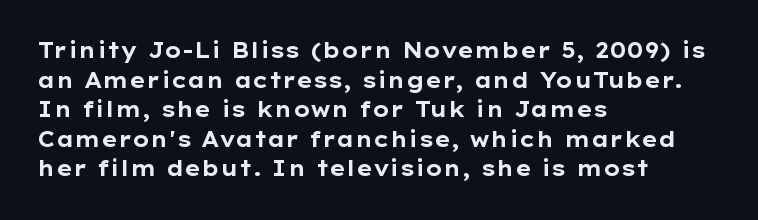
The image shows 21 px bold type, upright; set left-aligned, normal line spacing (1.41x), normal letter spacing, not underlined.
